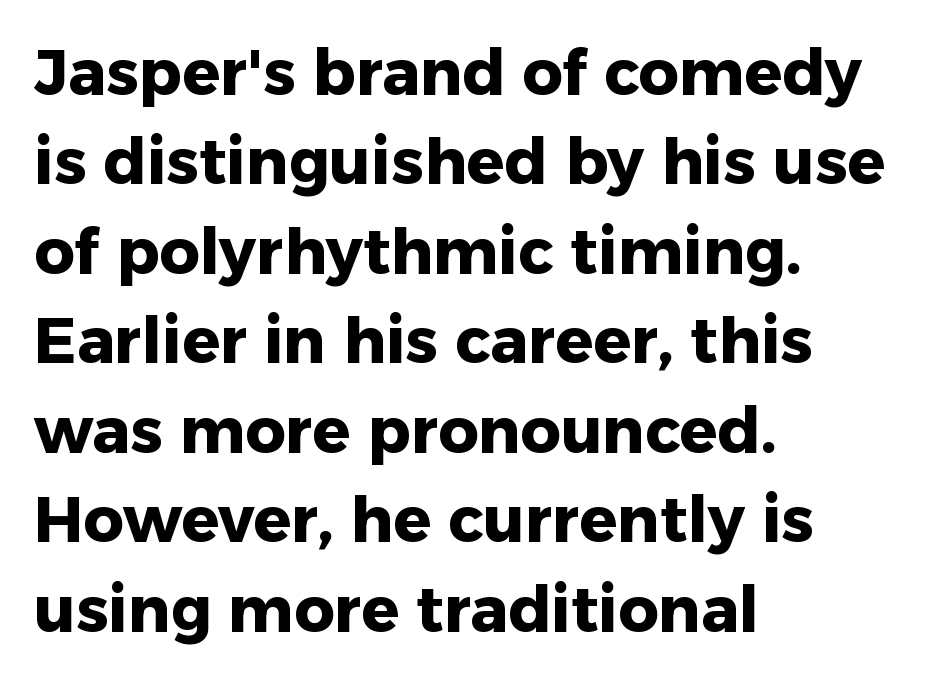
Summary of weight: heavy, a full bold. Varying glyph widths throughout — classic text-font behaviour. If you drew a line through each stem, it would be perfectly vertical. This sample uses a sans-serif face. Leading: standard.
